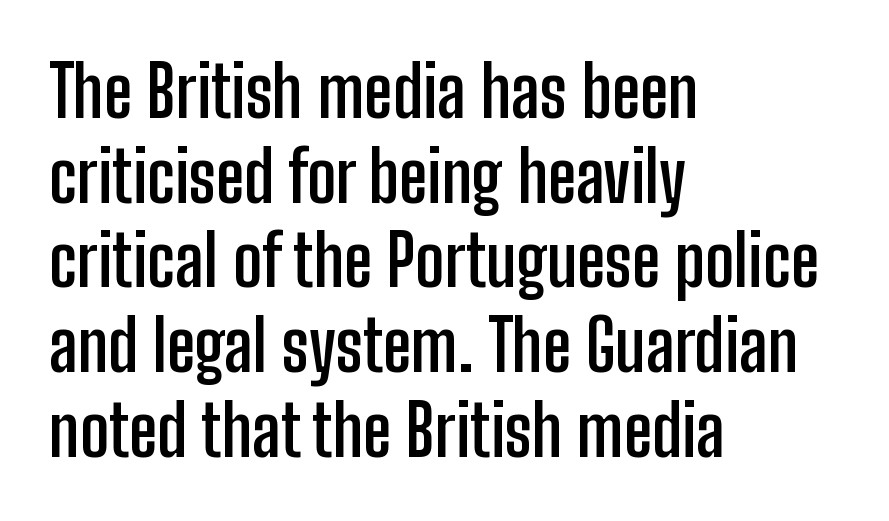
What weight is shown? A full bold with thick strokes. The glyphs in this specimen are sans serif. Visually the block forms a straight wall on the left and a jagged coastline on the right. The space beneath each line is pristine and unruled.
